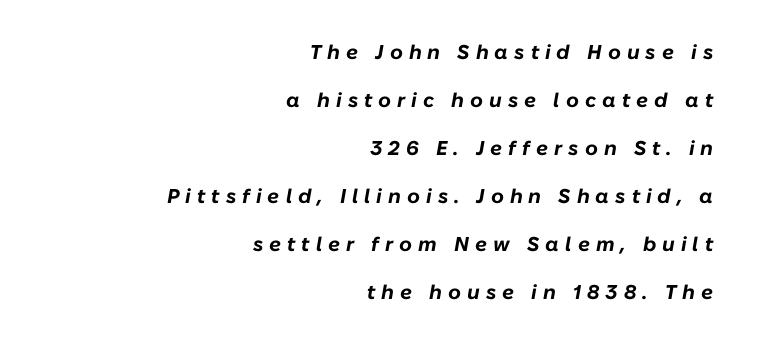
One glance says open: line gaps are wider than usual. Check the space under the baseline: it is left empty. Horizontally, the lines are justified to the trailing edge only. The lettering tilts uniformly, giving the passage an italic look. The strokes are fattened all the way to bold.
